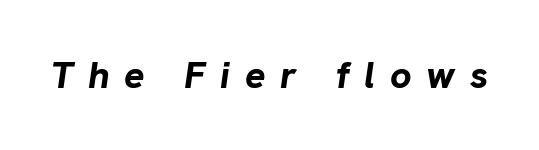
Pretty heavy lettering here — definitely bold. The face used here is proportionally spaced, like ordinary book or web type. Letters rest on an invisible, unmarked baseline. This sample uses expanded letter spacing, leaving extra air between glyphs. You can tell it's italic because the verticals aren't actually vertical.
